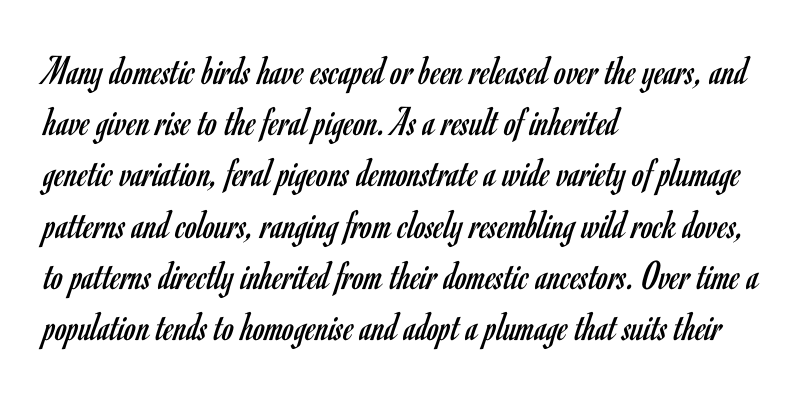
The image shows 42 px regular-weight, condensed sans-serif type; set left-aligned, line spacing 1.22x, normal letter spacing, not underlined; low stroke contrast and a small x-height.
